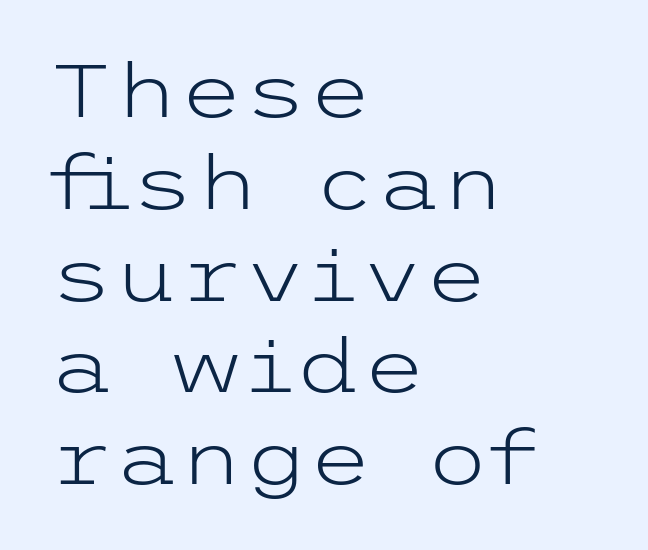
The image shows 74 px light, wide sans-serif type, upright; set left-aligned, line spacing 1.24x, normal letter spacing, not underlined; low stroke contrast and a medium x-height.
